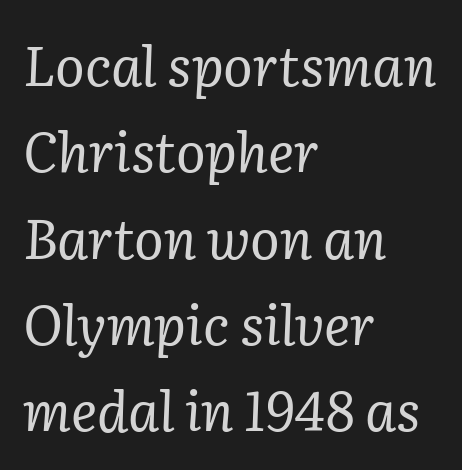
The image shows 55 px regular-weight serif type, italic (leaning right); set left-aligned, normal line spacing (1.57x), normal letter spacing, not underlined; low stroke contrast and a medium x-height.
